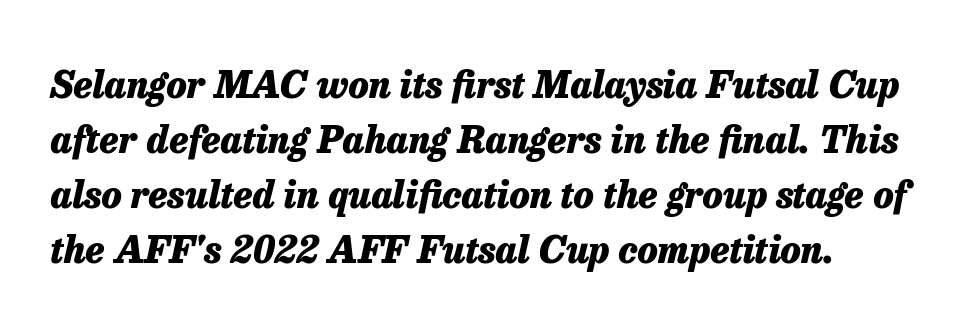
The string is rendered with underlining switched off. Weight check: bold — yes, fully. The rendering anchors every line to the left-hand side. Would a proofreader flag this as italicized? Yes.
